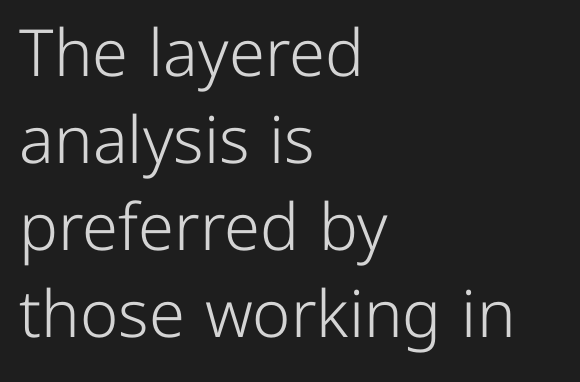
Is this a fixed-width face? No — the glyphs have proportional, varying widths. You could call the tracking neutral — neither tight nor loose. The words here are not underlined. Line beginnings align vertically; line endings do not. Designer's note — italics off, roman on.
